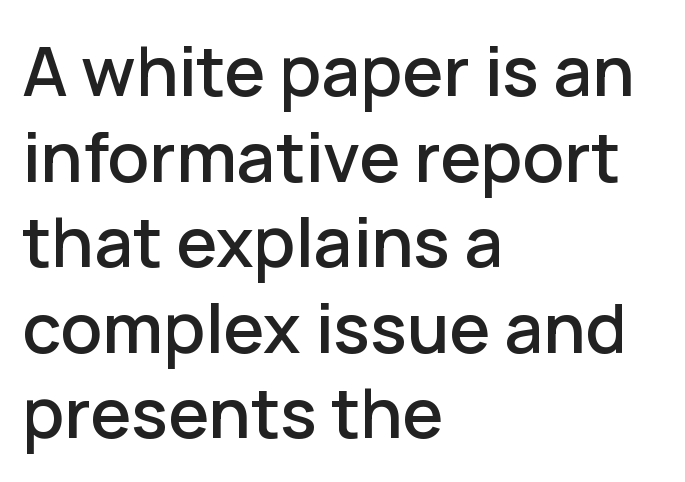
{"serif": "no", "italic": "no", "width": "normal", "stroke_contrast": "low", "x_height": "medium", "monospaced": "no", "underline": "no", "align": "left", "line_spacing_ratio": 1.24, "letter_spacing": "normal", "letter_spacing_em": 0.0, "glyph_px": 69}
